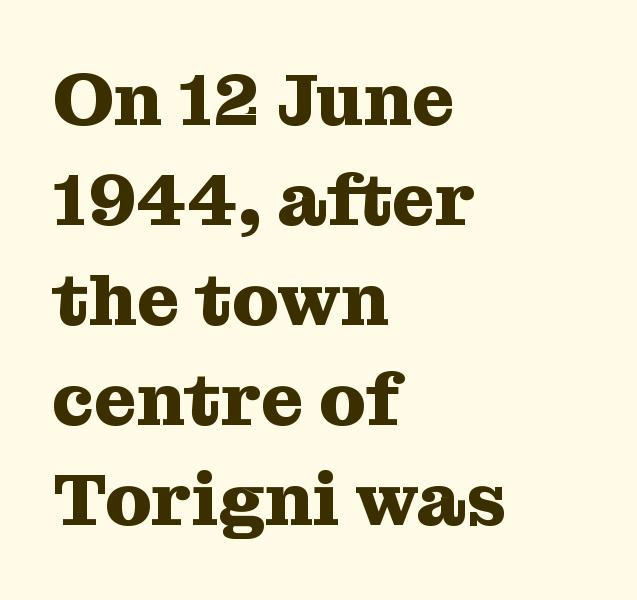
The image shows 74 px heavy serif type, upright; set left-aligned, normal line spacing (1.35x), normal letter spacing, not underlined; medium stroke contrast and a medium x-height.
